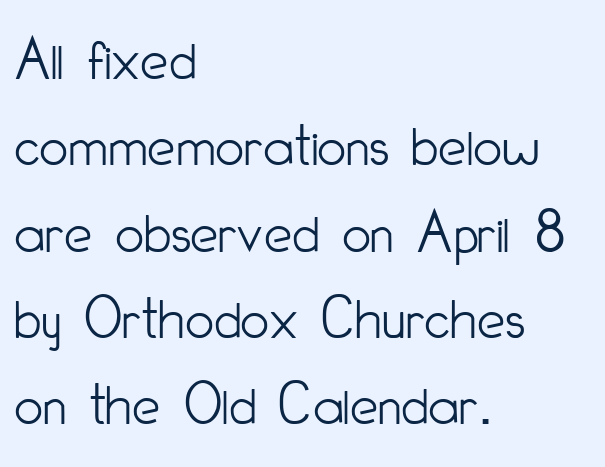
Q: Is the text bold? A: No.
Q: Is the text italic (slanted)? A: No, it is upright.
Q: Is the typeface a serif or a sans-serif typeface? A: Sans-serif.
Q: Is the text underlined? A: No.
Q: How is the paragraph aligned? A: Left-aligned.
Q: Is the spacing between letters normal or unusually wide? A: Normal.
Q: Is the spacing between lines tight, normal or loose? A: Normal.
Q: Width (condensed, normal, or wide)? A: Condensed.
Q: Stroke contrast? A: Low.
Q: x-height? A: Small.
Q: Monospaced? A: No.
